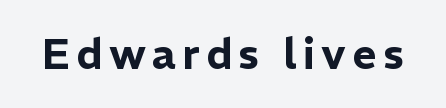
{"serif": "no", "italic": "no", "width": "normal", "stroke_contrast": "low", "x_height": "medium", "monospaced": "no", "underline": "no", "glyph_px": 42}
